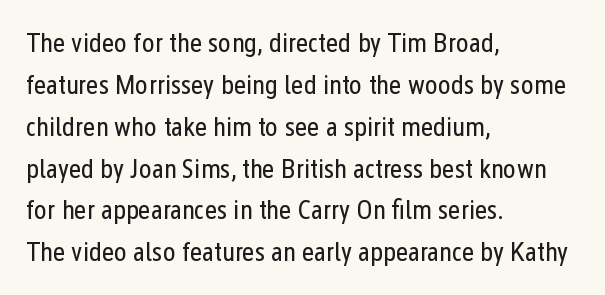
The image shows 27 px text type, upright; set left-aligned, normal line spacing (1.55x), normal letter spacing, not underlined.
